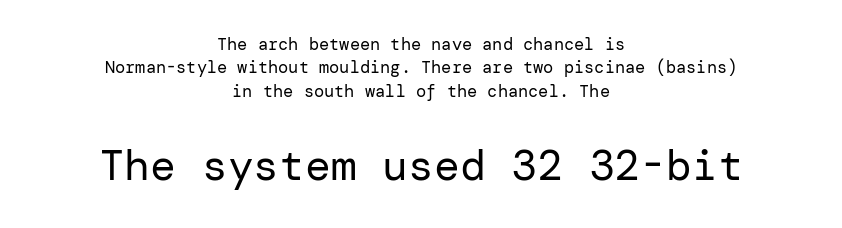
{"serif": "no", "italic": "no", "bold": "no", "weight": "regular", "width": "normal", "stroke_contrast": "low", "x_height": "medium", "underline": "no", "align": "center", "line_spacing": "normal", "line_spacing_ratio": 1.37, "letter_spacing": "normal", "letter_spacing_em": 0.0, "larger_block": "second", "size_ratio": 2.53, "glyph_px": 43}
